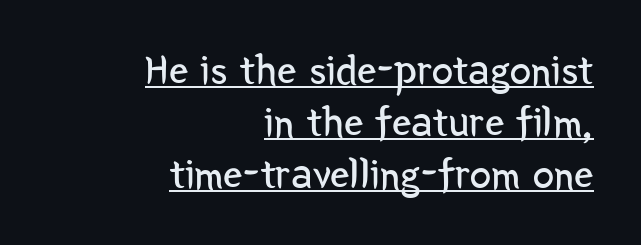
Q: Is the text bold? A: No.
Q: Is the text italic (slanted)? A: No, it is upright.
Q: Is the typeface a serif or a sans-serif typeface? A: Sans-serif.
Q: Is the text underlined? A: Yes.
Q: How is the paragraph aligned? A: Right-aligned.
Q: Is the spacing between letters normal or unusually wide? A: Normal.
Q: Width (condensed, normal, or wide)? A: Condensed.
Q: Stroke contrast? A: Low.
Q: x-height? A: Medium.
Q: Monospaced? A: No.
